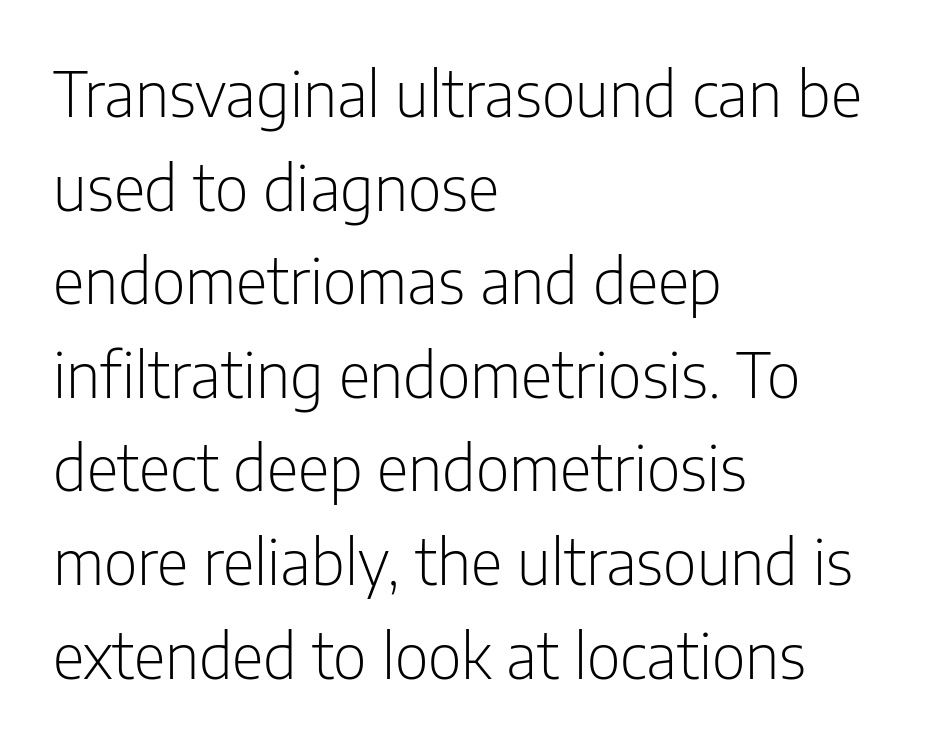
Q: Is the text bold? A: No.
Q: Is the text italic (slanted)? A: No, it is upright.
Q: Is the typeface a serif or a sans-serif typeface? A: Sans-serif.
Q: Is the text underlined? A: No.
Q: How is the paragraph aligned? A: Left-aligned.
Q: Is the spacing between letters normal or unusually wide? A: Normal.
Q: Is the spacing between lines tight, normal or loose? A: Normal.
Q: Width (condensed, normal, or wide)? A: Condensed.
Q: Stroke contrast? A: Low.
Q: x-height? A: Medium.
Q: Monospaced? A: No.
